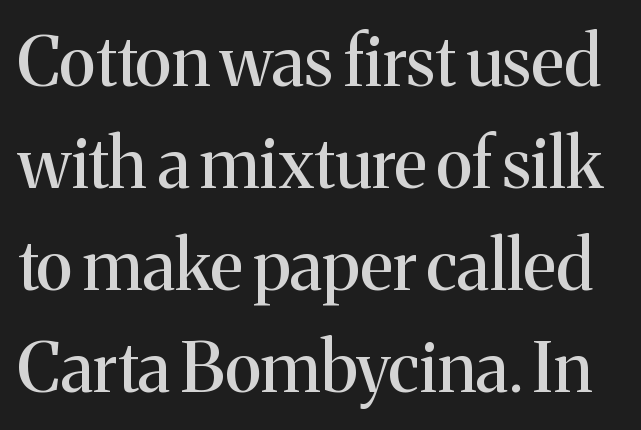
Line spacing here is normal. This sample has the flowing, uneven cadence of proportional lettering. This rendering features lettering with no underline. Small tapered or slab feet sit at the stroke ends, so this counts as serif. A roman cut, with each character standing at attention.
